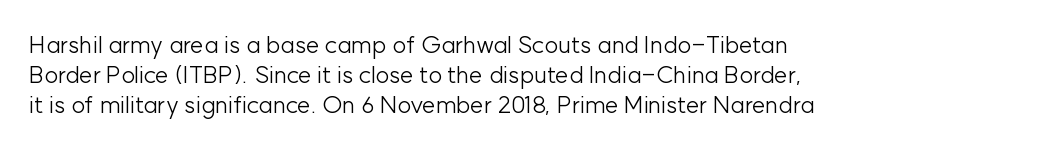
{"italic": "no", "bold": "no", "underline": "no", "align": "left", "line_spacing_ratio": 1.24, "letter_spacing": "normal", "letter_spacing_em": 0.0, "glyph_px": 24}
